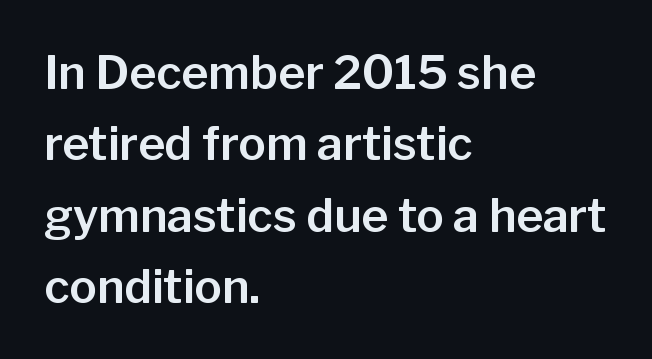
Notice how descenders clear the ascenders below comfortably — that's standard leading. Unmarked baselines from the first word to the last. Nobody touched the tracking dial on this one. This sample is left-justified, so line endings fall wherever the words run out.
